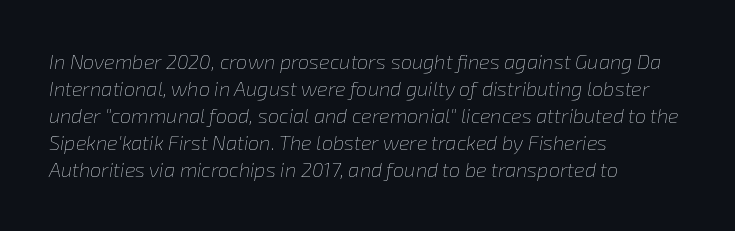
Q: Is the text bold? A: No.
Q: Is the text italic (slanted)? A: Yes, it leans right by about 8 degrees.
Q: Is the text underlined? A: No.
Q: How is the paragraph aligned? A: Left-aligned.
Q: Is the spacing between letters normal or unusually wide? A: Normal.
Q: Is the spacing between lines tight, normal or loose? A: Normal.
